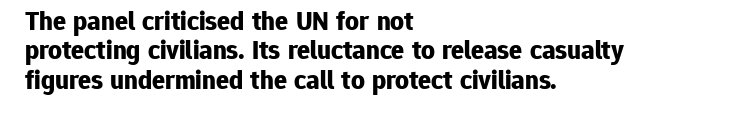
{"italic": "no", "bold": "yes", "underline": "no", "align": "left", "line_spacing": "tight", "line_spacing_ratio": 1.09, "letter_spacing": "normal", "letter_spacing_em": 0.0, "glyph_px": 27}
